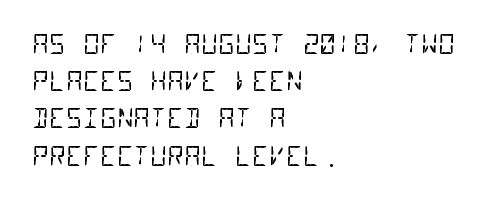
The block of text has a typical density, with ordinary space between rows. A student would call this left alignment; a typographer would say flush left, rag right. Compared with typical body copy, the letter spacing here is the same. The glyphs are unaccompanied by any horizontal stroke below them. Nothing heavy about these letters — not bold at all.
